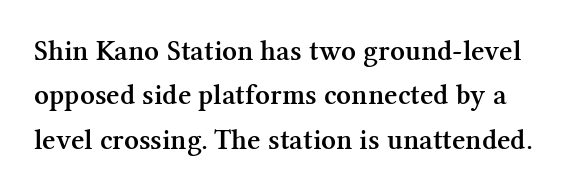
These lines are rendered in a variable-pitch font. You can tell it's not italic because the verticals are truly vertical. The area under the type is left untouched. Leading matches the norm, producing a regular column.
